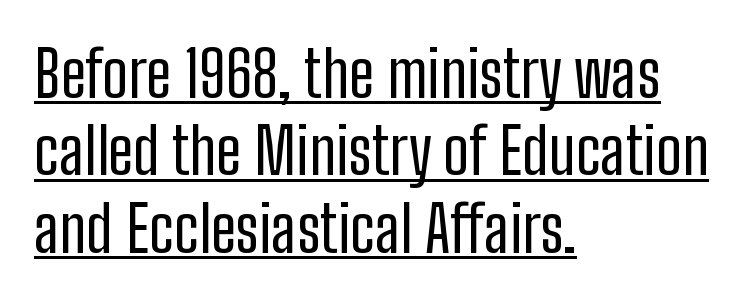
The image shows 64 px regular-weight, condensed sans-serif type, upright; set left-aligned, line spacing 1.21x, normal letter spacing, underlined; low stroke contrast and a medium x-height.
